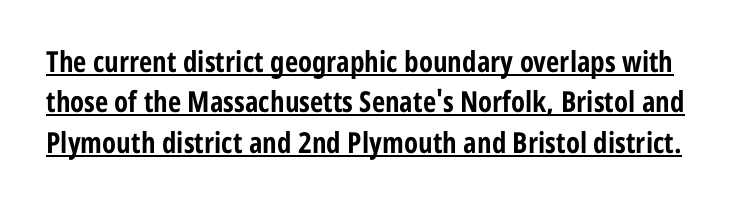
The image shows 29 px bold, condensed sans-serif type, upright; set normal line spacing (1.39x), normal letter spacing, underlined; low stroke contrast and a medium x-height.
